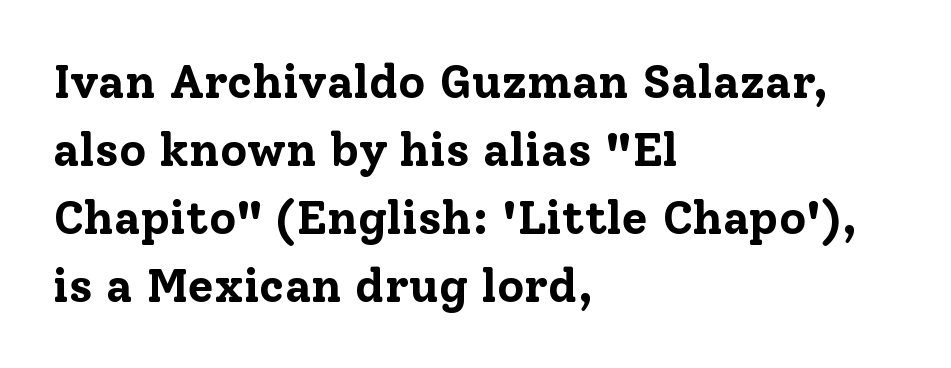
The lettering holds an erect, upright posture throughout. Note the varied advance widths — an 'i' is clearly narrower than an 'm'. Compared with typical paragraphs, the rows here are spaced about the same. Anything drawn beneath the words? Only blank space. Is the type bold? Yes — the strokes are clearly thick and heavy. Nobody touched the tracking dial on this one.
